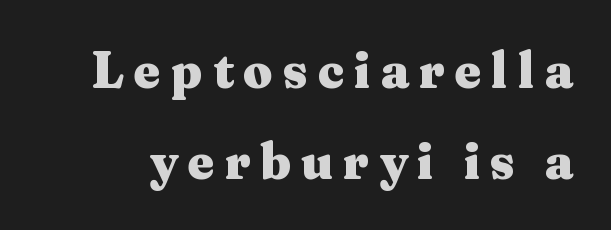
On the weight axis this lands at bold, roughly 700. The typeface chosen for these lines features serifs. The gaps between neighbouring characters are conspicuously large. The letters stand straight up with perfectly vertical stems.
